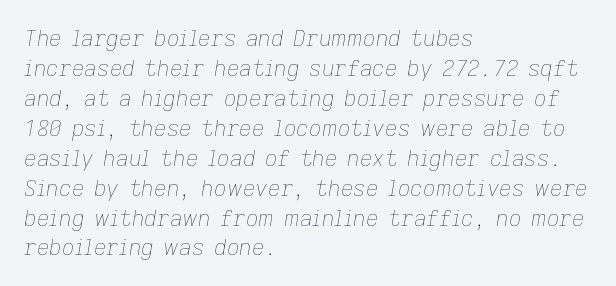
The image shows 22 px text type, italic (leaning right); set left-aligned, normal line spacing (1.36x), normal letter spacing, not underlined.
